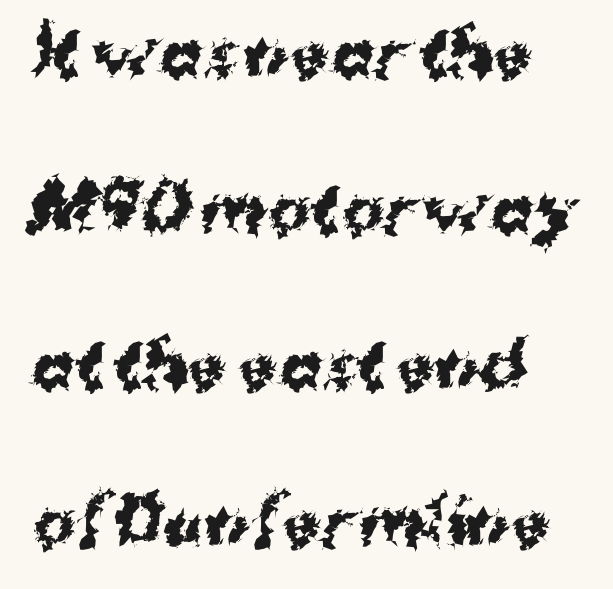
Layout note: lines flush left. These lines are rendered in a variable-pitch font. These lines carry a lot of weight — the face is fully bold. Decoration check: the copy has no underline.
